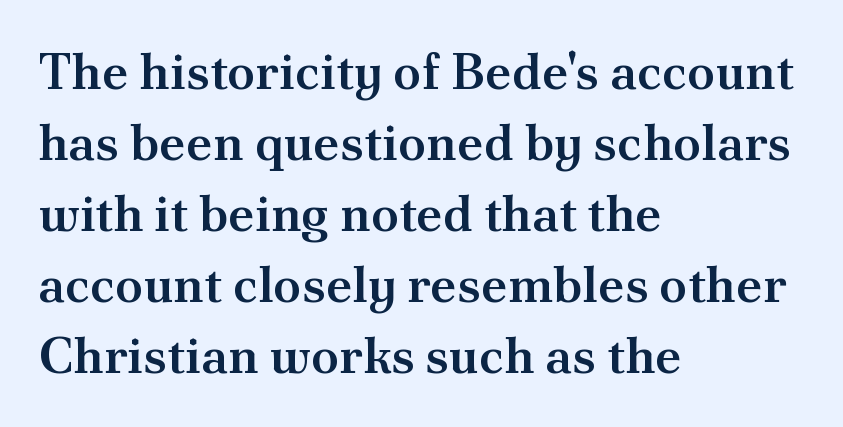
Q: Is the text bold? A: Semi-bold.
Q: Is the text italic (slanted)? A: No, it is upright.
Q: Is the typeface a serif or a sans-serif typeface? A: Serif.
Q: Is the text underlined? A: No.
Q: How is the paragraph aligned? A: Left-aligned.
Q: Is the spacing between letters normal or unusually wide? A: Normal.
Q: Is the spacing between lines tight, normal or loose? A: Normal.
Q: Width (condensed, normal, or wide)? A: Normal.
Q: Stroke contrast? A: Medium.
Q: x-height? A: Small.
Q: Monospaced? A: No.
